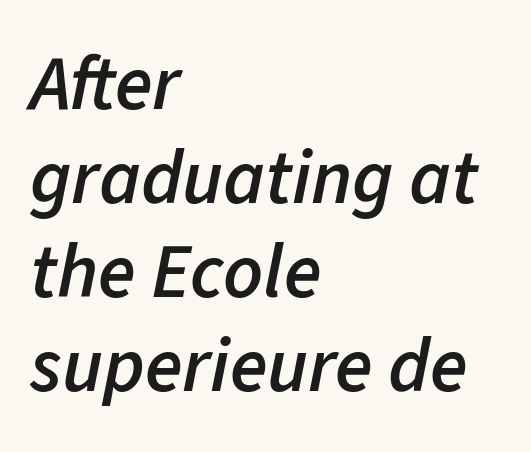
Q: Is the text bold? A: Semi-bold.
Q: Is the text italic (slanted)? A: Yes, it leans right by about 11 degrees.
Q: Is the text underlined? A: No.
Q: How is the paragraph aligned? A: Left-aligned.
Q: Is the spacing between letters normal or unusually wide? A: Normal.
Q: Width (condensed, normal, or wide)? A: Normal.
Q: Stroke contrast? A: Low.
Q: x-height? A: Medium.
Q: Monospaced? A: No.
